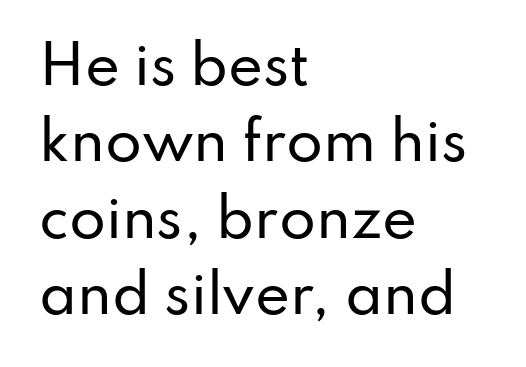
In terms of letterform style, serifs are entirely absent. One-word summary of the alignment: left. Tracking here is standard; glyphs follow each other at the usual distance. The specimen omits any rule beneath the text block's lines. Proportional: the letters do not fall into vertical columns. Every stem runs plumb, perpendicular to the baseline.
